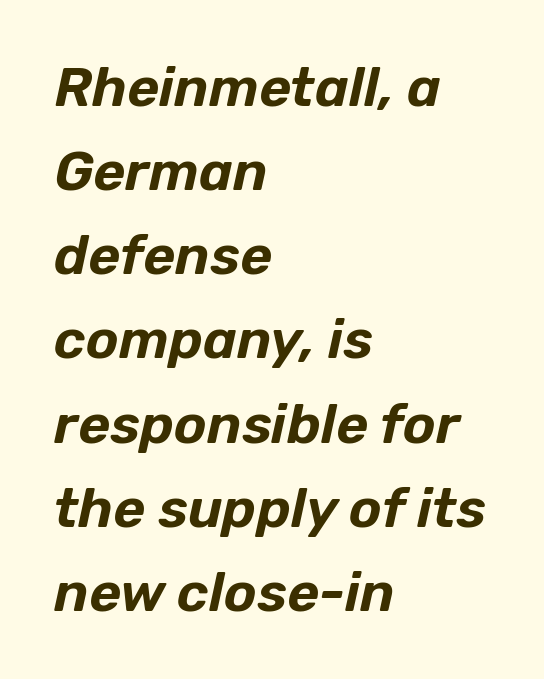
The image shows 55 px text type, italic (leaning right); set left-aligned, normal line spacing (1.53x), normal letter spacing, not underlined; low stroke contrast and a medium x-height.
